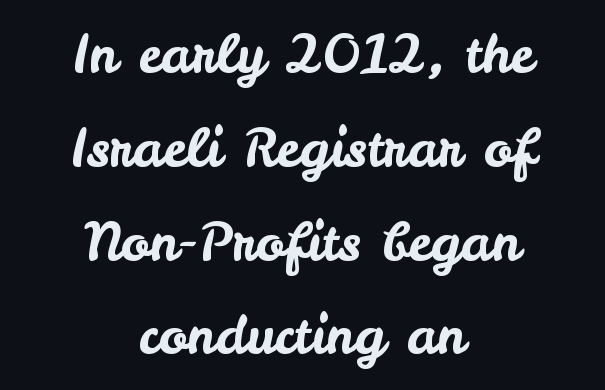
{"serif": "no", "width": "normal", "stroke_contrast": "low", "x_height": "small", "monospaced": "no", "underline": "no", "align": "center", "line_spacing_ratio": 1.77, "letter_spacing": "normal", "letter_spacing_em": 0.0, "glyph_px": 53}
